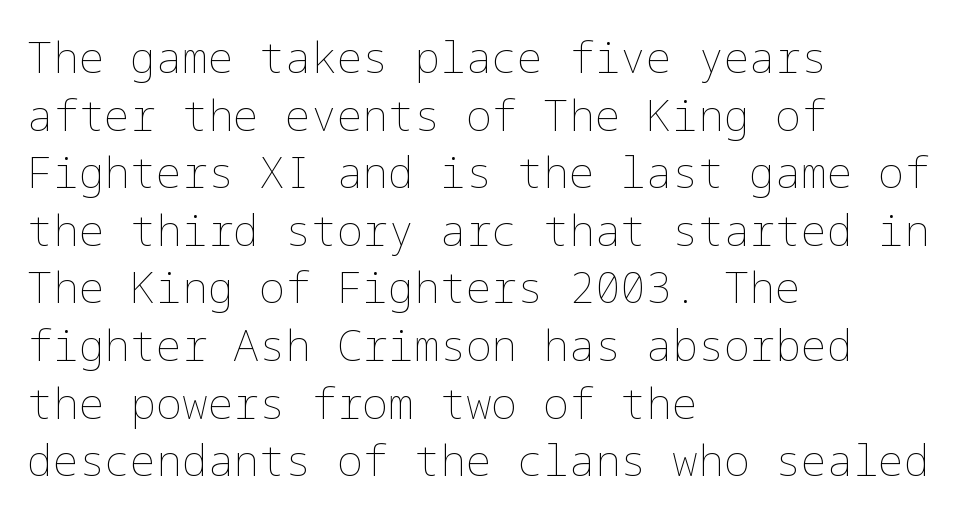
Q: Is the text bold? A: No.
Q: Is the text italic (slanted)? A: No, it is upright.
Q: Is the text underlined? A: No.
Q: How is the paragraph aligned? A: Left-aligned.
Q: Is the spacing between letters normal or unusually wide? A: Normal.
Q: Is the spacing between lines tight, normal or loose? A: Normal.
Q: Width (condensed, normal, or wide)? A: Normal.
Q: Stroke contrast? A: Low.
Q: x-height? A: Medium.
